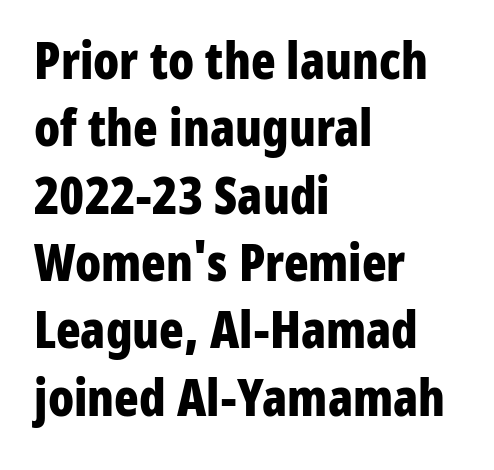
Q: Is the text bold? A: Yes.
Q: Is the text italic (slanted)? A: No, it is upright.
Q: Is the typeface a serif or a sans-serif typeface? A: Sans-serif.
Q: Is the text underlined? A: No.
Q: How is the paragraph aligned? A: Left-aligned.
Q: Is the spacing between letters normal or unusually wide? A: Normal.
Q: Is the spacing between lines tight, normal or loose? A: Normal.
Q: Width (condensed, normal, or wide)? A: Condensed.
Q: Stroke contrast? A: Low.
Q: x-height? A: Medium.
Q: Monospaced? A: No.
